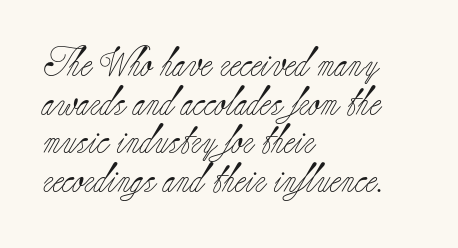
{"serif": "yes", "bold": "no", "weight": "light", "width": "normal", "stroke_contrast": "low", "x_height": "small", "monospaced": "no", "underline": "no", "align": "left", "line_spacing": "normal", "line_spacing_ratio": 1.33, "letter_spacing": "normal", "letter_spacing_em": 0.0, "glyph_px": 29}
